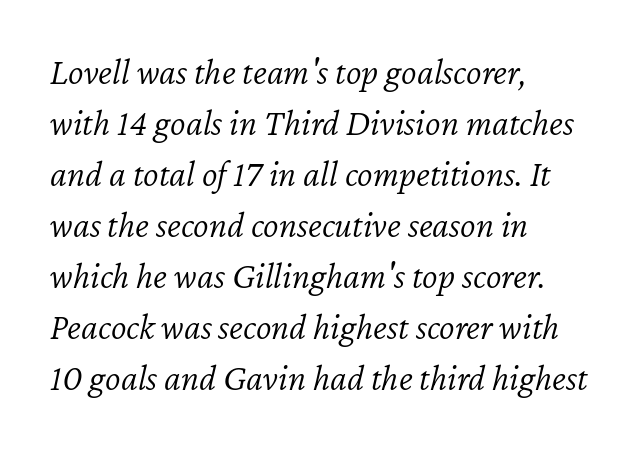
Q: Is the text bold? A: No.
Q: Is the text italic (slanted)? A: Yes, it leans right by about 12 degrees.
Q: Is the text underlined? A: No.
Q: How is the paragraph aligned? A: Left-aligned.
Q: Is the spacing between letters normal or unusually wide? A: Normal.
Q: Is the spacing between lines tight, normal or loose? A: Normal.
Q: Width (condensed, normal, or wide)? A: Normal.
Q: Stroke contrast? A: Low.
Q: x-height? A: Medium.
Q: Monospaced? A: No.
